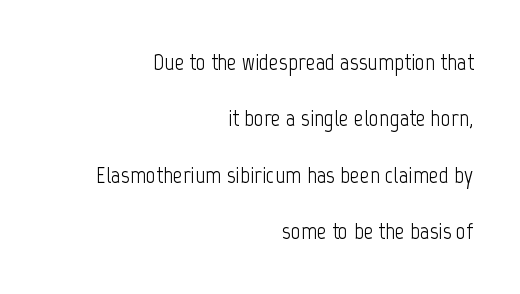
The image shows 24 px text type, upright; set right-aligned, loose line spacing (2.35x), normal letter spacing, not underlined.
